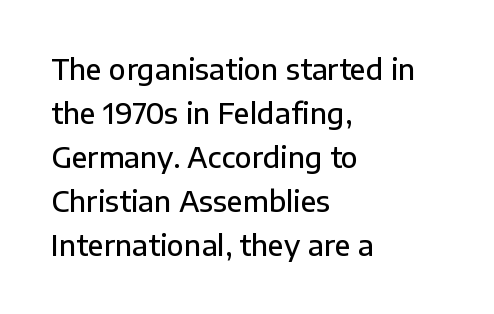
The image shows 28 px semibold sans-serif type, upright; set left-aligned, normal line spacing (1.57x), normal letter spacing, not underlined; low stroke contrast and a medium x-height.
